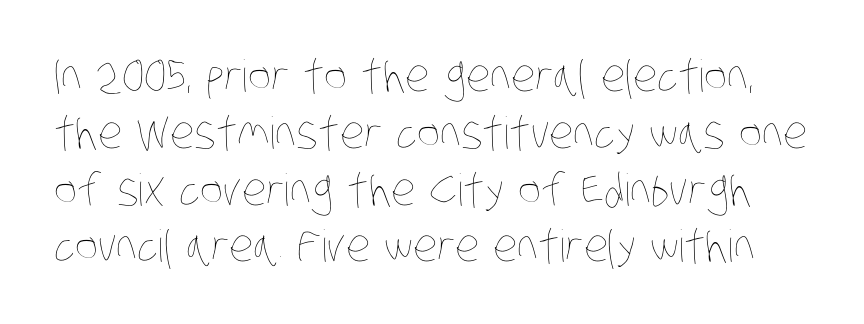
How are the letters spaced? Ordinarily, with no added tracking. Character widths vary here, with narrow letters taking less room than wide ones. Caption: face not bold, strokes unweighted. The strip under each line holds only bare page. Regular leading.
